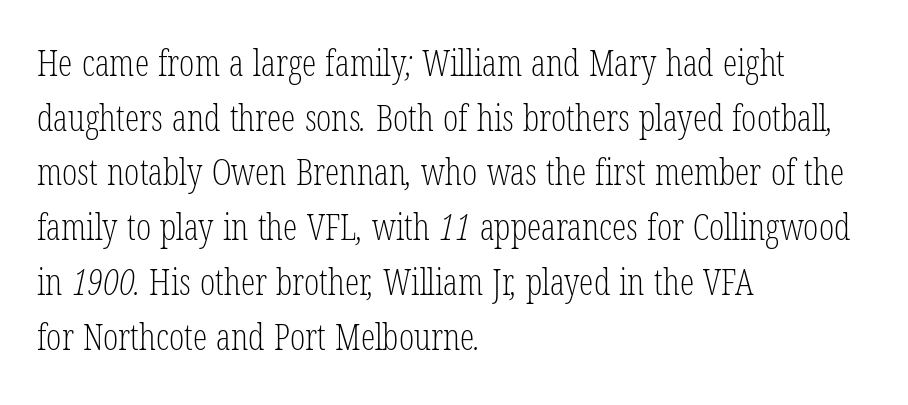
The image shows 36 px light, condensed serif type; set left-aligned, normal line spacing (1.52x), normal letter spacing, not underlined; low stroke contrast and a medium x-height.
